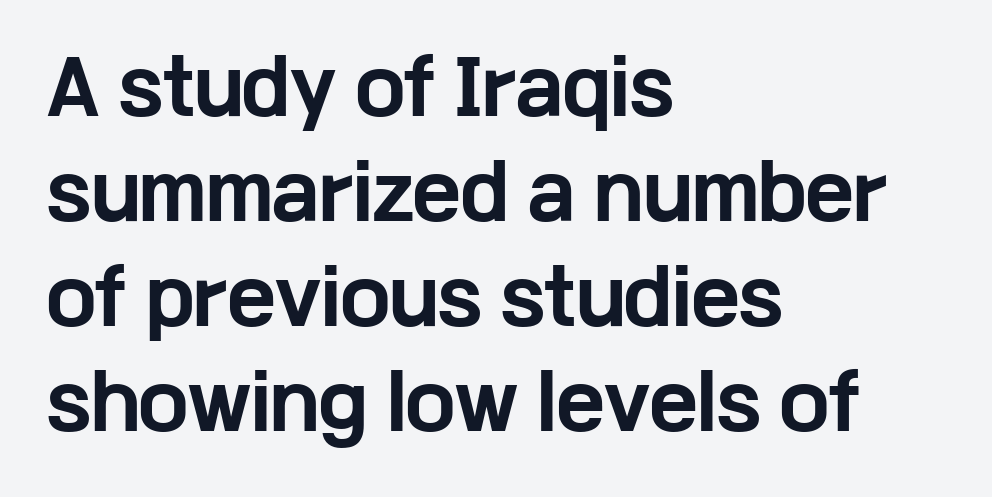
The image shows 73 px bold, wide sans-serif type, upright; set left-aligned, normal line spacing (1.44x), normal letter spacing, not underlined; low stroke contrast and a medium x-height.
